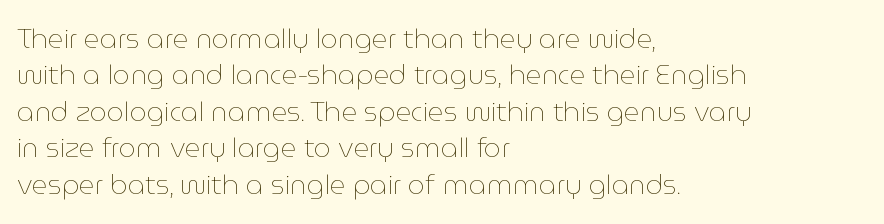
The image shows 27 px text type, upright; set left-aligned, normal line spacing (1.35x), normal letter spacing, not underlined.
